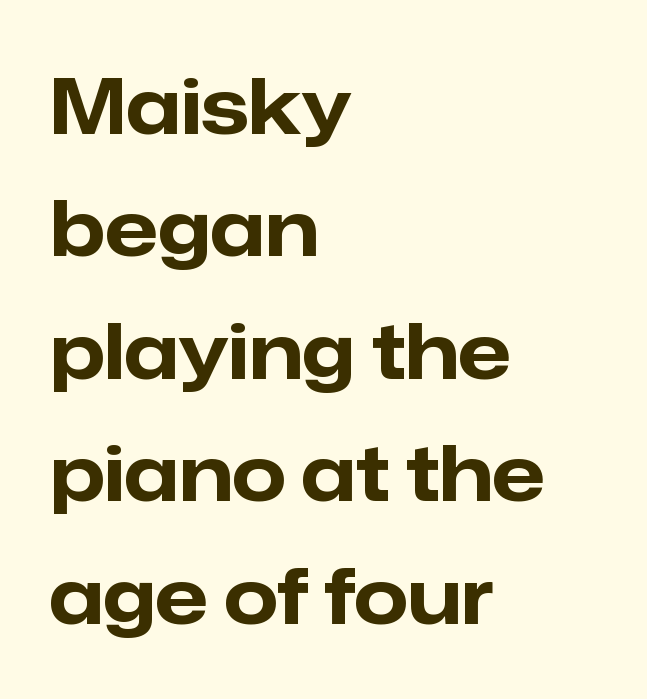
The image shows 77 px bold sans-serif type, upright; set left-aligned, normal line spacing (1.59x), normal letter spacing, not underlined; low stroke contrast and a medium x-height.
